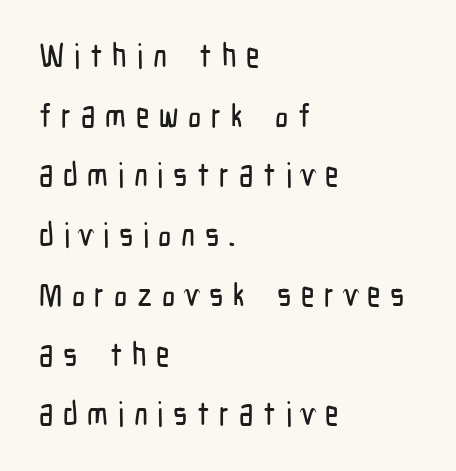
Q: Is the text italic (slanted)? A: No, it is upright.
Q: Is the typeface a serif or a sans-serif typeface? A: Sans-serif.
Q: Is the text underlined? A: No.
Q: How is the paragraph aligned? A: Left-aligned.
Q: Is the spacing between letters normal or unusually wide? A: Unusually wide.
Q: Width (condensed, normal, or wide)? A: Condensed.
Q: Stroke contrast? A: Low.
Q: x-height? A: Medium.
Q: Monospaced? A: No.
